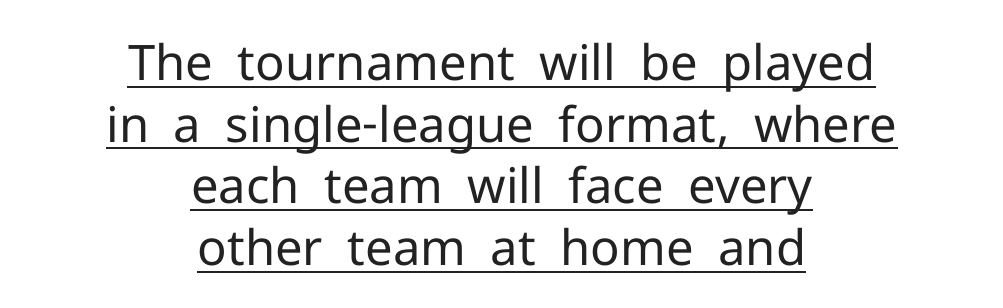
Q: Is the text bold? A: No.
Q: Is the text italic (slanted)? A: No, it is upright.
Q: Is the typeface a serif or a sans-serif typeface? A: Sans-serif.
Q: Is the text underlined? A: Yes.
Q: How is the paragraph aligned? A: Centered.
Q: Is the spacing between letters normal or unusually wide? A: Normal.
Q: Is the spacing between lines tight, normal or loose? A: Normal.
Q: Width (condensed, normal, or wide)? A: Normal.
Q: Stroke contrast? A: Low.
Q: x-height? A: Medium.
Q: Monospaced? A: No.
